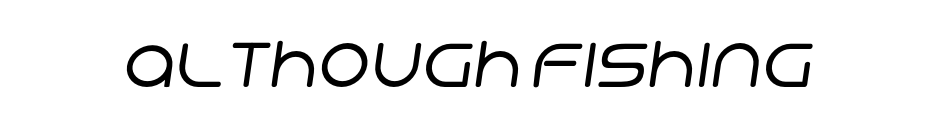
{"serif": "no", "bold": "no", "weight": "regular", "width": "normal", "stroke_contrast": "low", "x_height": "large", "monospaced": "no", "underline": "no", "letter_spacing": "normal", "letter_spacing_em": 0.0, "glyph_px": 71}
